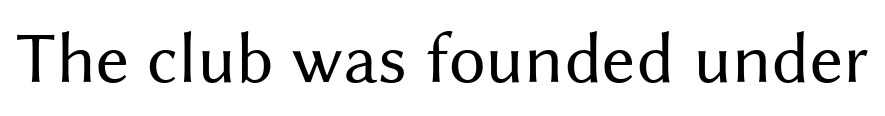
The image shows 73 px regular-weight sans-serif type, upright; set normal letter spacing, not underlined; medium stroke contrast and a medium x-height.
